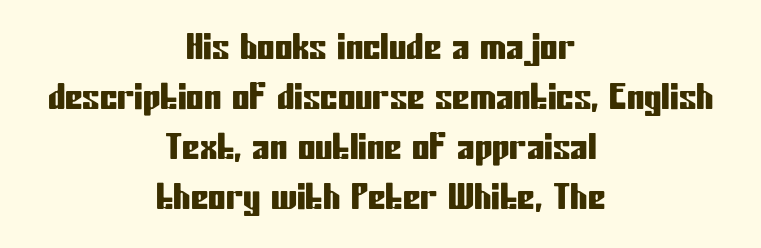
Regular leading. Observe the absence of serifs on each vertical stroke in this sample. It's the straight-up-and-down kind of type. The passage shown is not underscored anywhere. The letterforms sit shoulder to shoulder at normal distance. Spacing verdict: proportional, widths tailored to each character.
